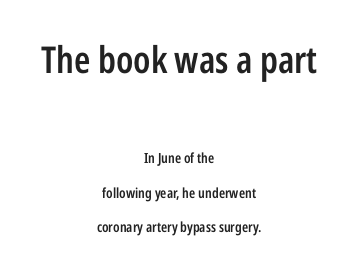
The image shows 37 px semibold, condensed sans-serif type, upright; set centered, loose line spacing (2.45x), normal letter spacing, not underlined; the first (top) block is 2.64x larger; low stroke contrast and a medium x-height.
